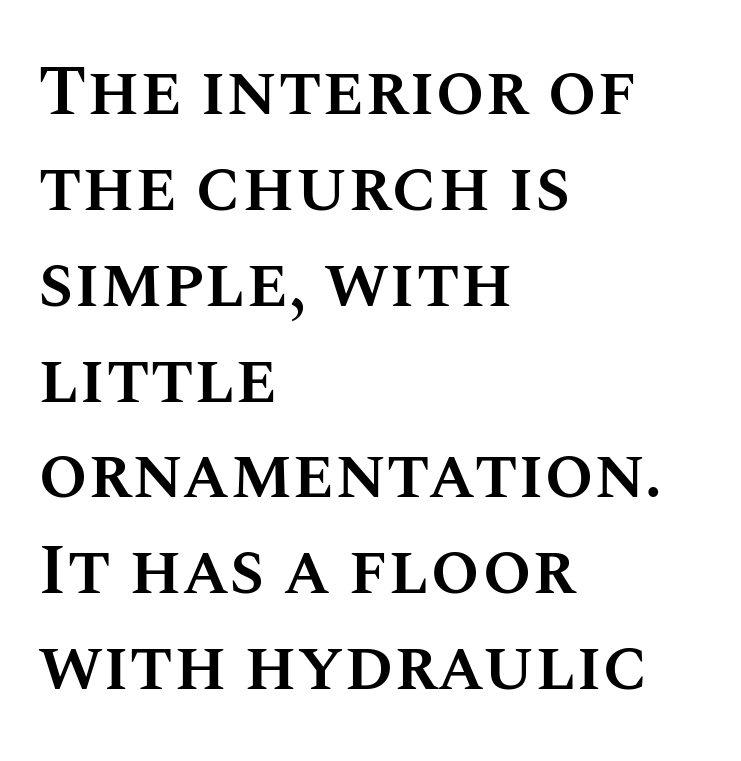
Q: Is the text bold? A: Semi-bold.
Q: Is the text italic (slanted)? A: No, it is upright.
Q: Is the text underlined? A: No.
Q: How is the paragraph aligned? A: Left-aligned.
Q: Is the spacing between letters normal or unusually wide? A: Normal.
Q: Is the spacing between lines tight, normal or loose? A: Normal.
Q: Width (condensed, normal, or wide)? A: Normal.
Q: Stroke contrast? A: Medium.
Q: x-height? A: Large.
Q: Monospaced? A: No.
